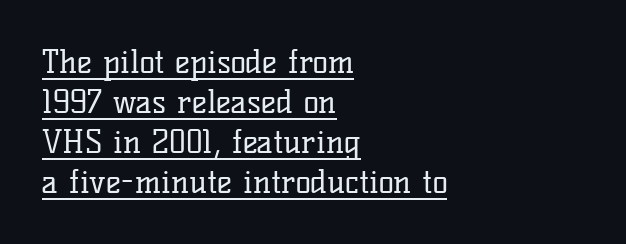
Q: Is the text bold? A: No.
Q: Is the text italic (slanted)? A: No, it is upright.
Q: Is the typeface a serif or a sans-serif typeface? A: Serif.
Q: Is the text underlined? A: Yes.
Q: How is the paragraph aligned? A: Left-aligned.
Q: Is the spacing between letters normal or unusually wide? A: Normal.
Q: Is the spacing between lines tight, normal or loose? A: Normal.
Q: Width (condensed, normal, or wide)? A: Normal.
Q: Stroke contrast? A: Low.
Q: x-height? A: Medium.
Q: Monospaced? A: No.
